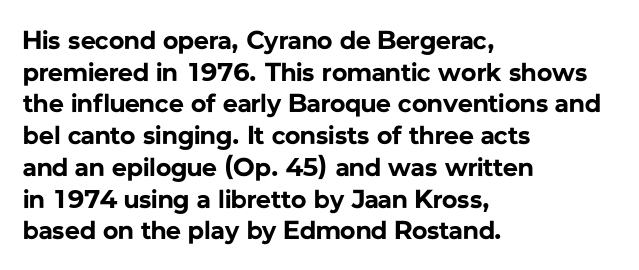
{"italic": "no", "bold": "yes", "underline": "no", "align": "left", "line_spacing_ratio": 1.22, "letter_spacing": "normal", "letter_spacing_em": 0.0, "glyph_px": 26}
